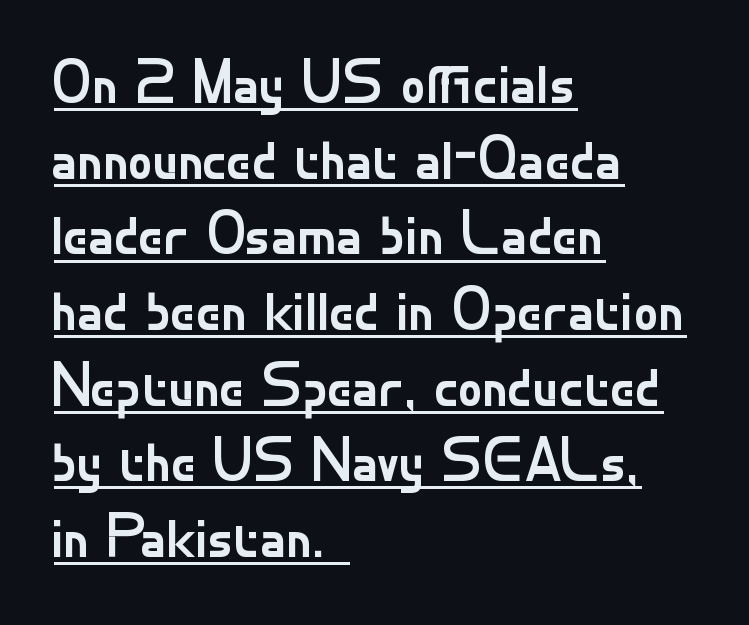
The image shows 62 px regular-weight sans-serif type, upright; set left-aligned, line spacing 1.22x, normal letter spacing, underlined; low stroke contrast and a small x-height.
